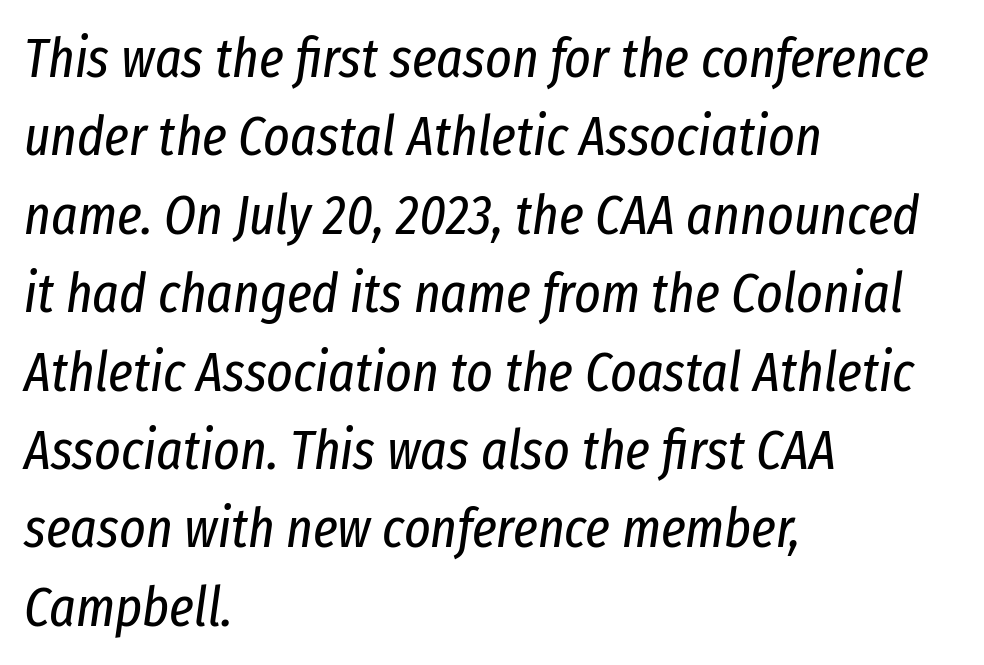
Q: Is the text bold? A: No.
Q: Is the text italic (slanted)? A: Yes, it leans right by about 8 degrees.
Q: Is the text underlined? A: No.
Q: How is the paragraph aligned? A: Left-aligned.
Q: Is the spacing between letters normal or unusually wide? A: Normal.
Q: Is the spacing between lines tight, normal or loose? A: Normal.
Q: Width (condensed, normal, or wide)? A: Condensed.
Q: Stroke contrast? A: Low.
Q: x-height? A: Medium.
Q: Monospaced? A: No.
